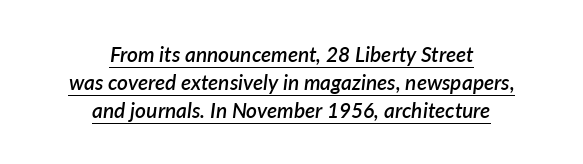
Q: Is the text bold? A: Semi-bold.
Q: Is the text italic (slanted)? A: Yes, it leans right by about 7 degrees.
Q: Is the text underlined? A: Yes.
Q: How is the paragraph aligned? A: Centered.
Q: Is the spacing between letters normal or unusually wide? A: Normal.
Q: Is the spacing between lines tight, normal or loose? A: Normal.
